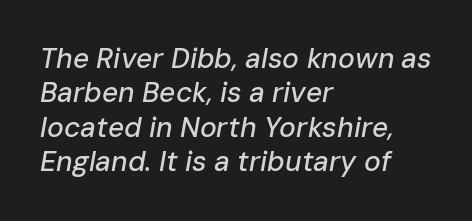
Q: Is the text italic (slanted)? A: Yes, it leans right by about 10 degrees.
Q: Is the text underlined? A: No.
Q: How is the paragraph aligned? A: Left-aligned.
Q: Is the spacing between letters normal or unusually wide? A: Normal.
Q: Width (condensed, normal, or wide)? A: Normal.
Q: Stroke contrast? A: Low.
Q: x-height? A: Medium.
Q: Monospaced? A: No.
